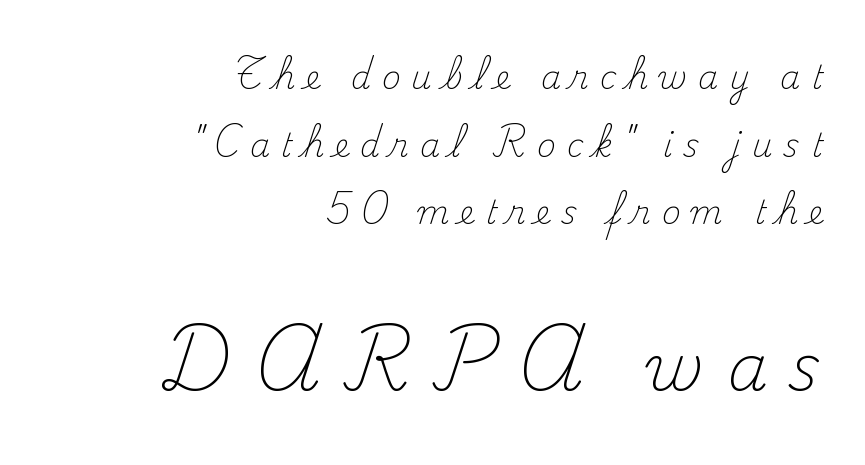
{"serif": "yes", "bold": "no", "weight": "light", "width": "normal", "stroke_contrast": "medium", "x_height": "small", "monospaced": "no", "underline": "no", "align": "right", "line_spacing": "loose", "line_spacing_ratio": 2.11, "letter_spacing": "wide", "letter_spacing_em": 0.33, "larger_block": "second", "size_ratio": 2.03, "glyph_px": 65}
